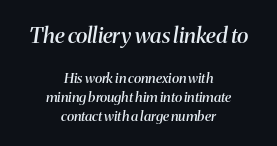
{"italic": "yes", "lean": "right", "slant_degrees": 8, "bold": "semi", "underline": "no", "align": "center", "line_spacing": "normal", "line_spacing_ratio": 1.36, "letter_spacing": "normal", "letter_spacing_em": 0.0, "larger_block": "first", "size_ratio": 1.57, "glyph_px": 22}
